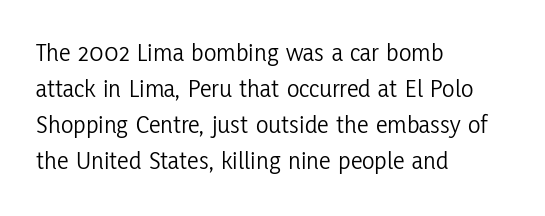
{"italic": "no", "bold": "no", "underline": "no", "align": "left", "line_spacing": "normal", "line_spacing_ratio": 1.39, "letter_spacing": "normal", "letter_spacing_em": 0.0, "glyph_px": 26}
